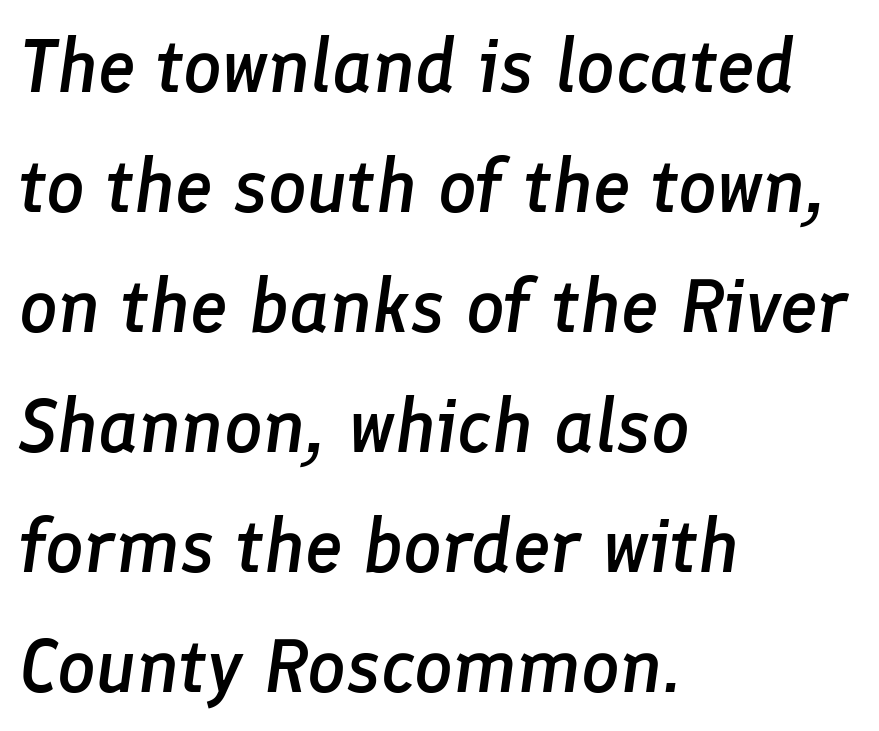
{"italic": "yes", "lean": "right", "slant_degrees": 8, "bold": "semi", "weight": "semibold", "width": "normal", "stroke_contrast": "low", "x_height": "medium", "monospaced": "no", "underline": "no", "align": "left", "line_spacing": "normal", "line_spacing_ratio": 1.58, "letter_spacing": "normal", "letter_spacing_em": 0.0, "glyph_px": 76}
